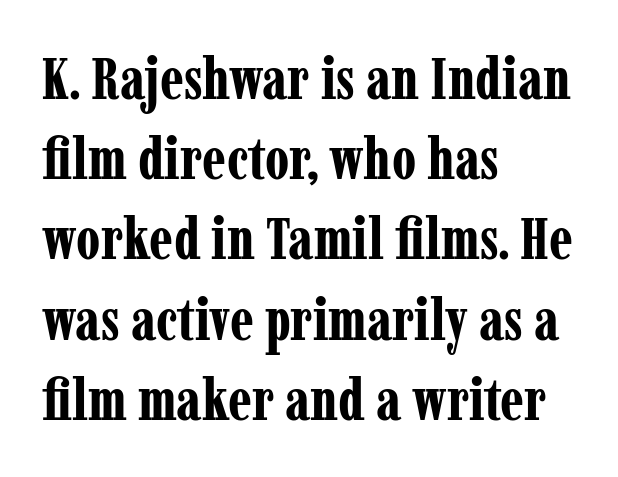
The image shows 59 px bold, condensed serif type, upright; set left-aligned, normal line spacing (1.36x), normal letter spacing, not underlined; low stroke contrast and a medium x-height.
